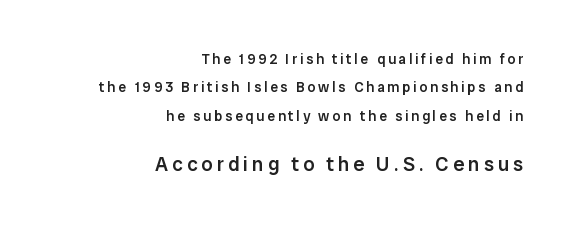
These lines carry some extra weight — a demibold, not a full bold. Ordinary non-slanted type is in use. The foot of each line stays bare and open. Spacing between characters has been opened up far beyond the box default.
